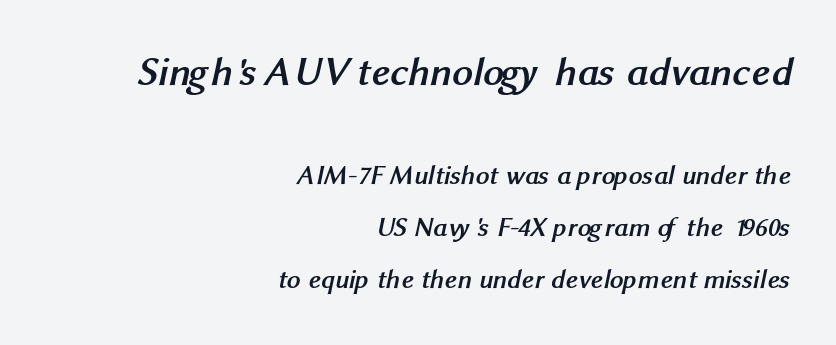
The image shows 41 px semibold sans-serif type; set right-aligned, loose line spacing (1.93x), normal letter spacing, not underlined; the first (top) block is 1.52x larger; medium stroke contrast and a medium x-height.
